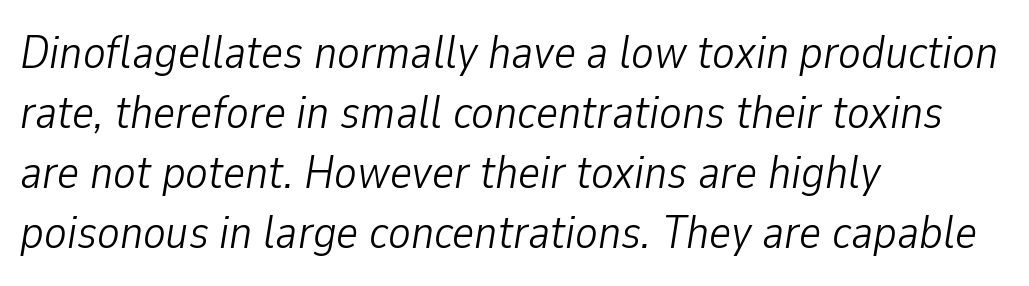
Q: Is the text bold? A: No.
Q: Is the text italic (slanted)? A: Yes, it leans right by about 9 degrees.
Q: Is the text underlined? A: No.
Q: How is the paragraph aligned? A: Left-aligned.
Q: Is the spacing between letters normal or unusually wide? A: Normal.
Q: Is the spacing between lines tight, normal or loose? A: Normal.
Q: Width (condensed, normal, or wide)? A: Condensed.
Q: Stroke contrast? A: Low.
Q: x-height? A: Medium.
Q: Monospaced? A: No.
